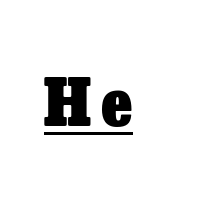
The image shows 65 px heavy type, upright; set underlined; low stroke contrast and a medium x-height.
